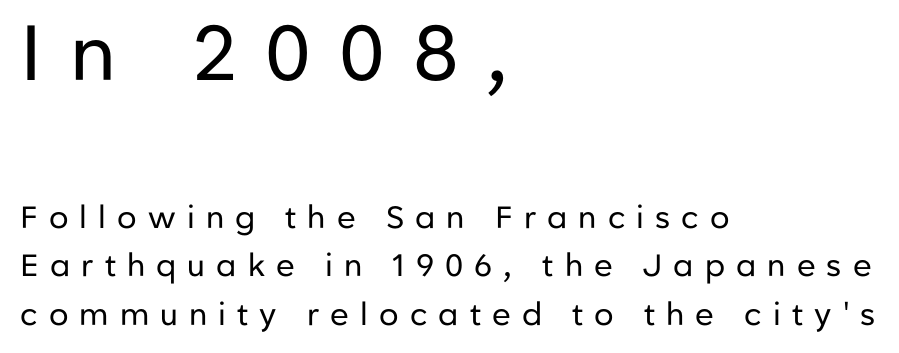
Regarding leading, the lines here are spaced in the standard way. The font family rendered here belongs to the sans-serif group. The paragraph shown leans on its left margin. Glance below the letters and you will spot only blank space.
